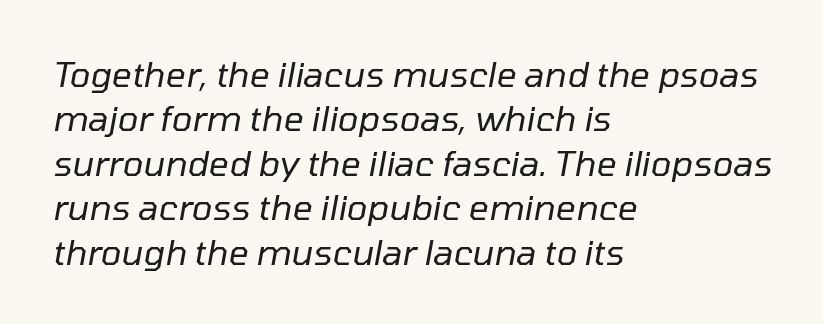
Q: Is the text bold? A: No.
Q: Is the text italic (slanted)? A: Yes, it leans right by about 10 degrees.
Q: Is the text underlined? A: No.
Q: How is the paragraph aligned? A: Left-aligned.
Q: Is the spacing between letters normal or unusually wide? A: Normal.
Q: Is the spacing between lines tight, normal or loose? A: Normal.
Q: Width (condensed, normal, or wide)? A: Normal.
Q: Stroke contrast? A: Low.
Q: x-height? A: Medium.
Q: Monospaced? A: No.
